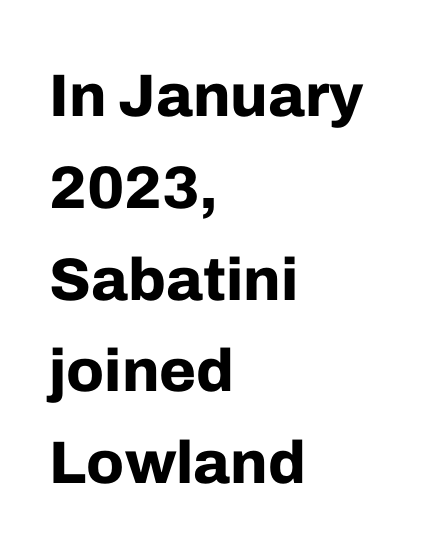
Q: Is the text bold? A: Yes.
Q: Is the text italic (slanted)? A: No, it is upright.
Q: Is the typeface a serif or a sans-serif typeface? A: Sans-serif.
Q: Is the text underlined? A: No.
Q: How is the paragraph aligned? A: Left-aligned.
Q: Is the spacing between letters normal or unusually wide? A: Normal.
Q: Is the spacing between lines tight, normal or loose? A: Normal.
Q: Width (condensed, normal, or wide)? A: Normal.
Q: Stroke contrast? A: Low.
Q: x-height? A: Medium.
Q: Monospaced? A: No.
